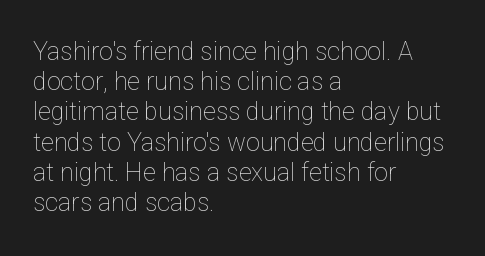
{"italic": "no", "bold": "no", "underline": "no", "align": "left", "line_spacing_ratio": 1.21, "letter_spacing": "normal", "letter_spacing_em": 0.0, "glyph_px": 25}
